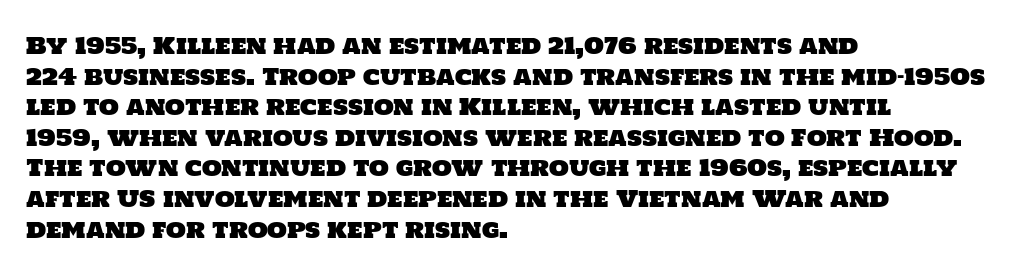
Just letters on the line, the space beneath them empty. Horizontal bands of white between lines are of average thickness. The paragraph shown leans on its left margin. The gaps between neighbouring characters are ordinary and unremarkable.
